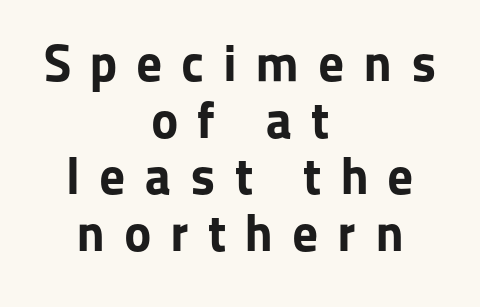
The image shows 52 px bold sans-serif type, upright; set centered, tight line spacing (1.09x), unusually wide letter spacing (+0.36 em), not underlined; low stroke contrast and a medium x-height.
